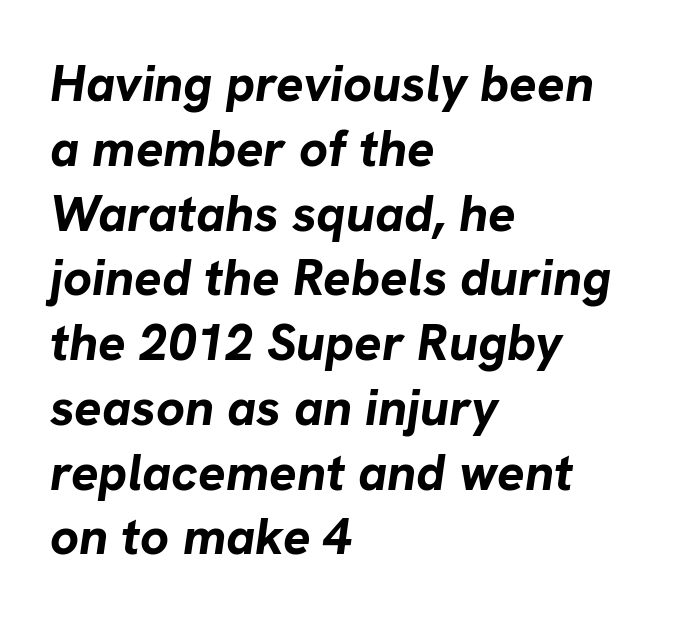
A typesetter would call this leading conventional body-copy spacing. Honestly, the letter spacing is just normal — you wouldn't notice it. Every character sits at an angle, as italics do. The passage shown is typed in a proportional face where columns would drift.
